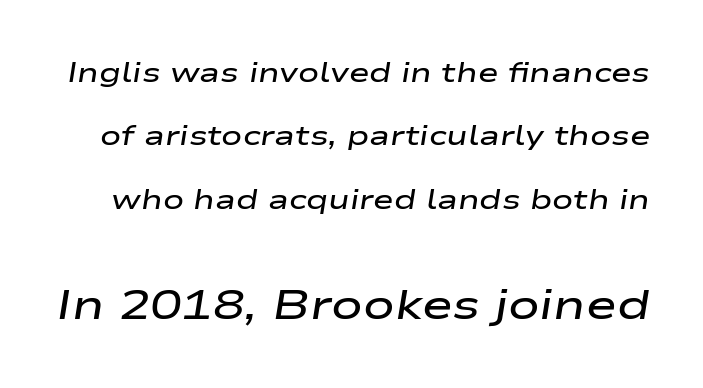
An italicized treatment has been applied to the whole sample. These lines are rendered in a variable-pitch font. Between these two stacked blocks, the lower one wins on size. Bold? Not quite — semibold, heavier than regular but stopping short. Leading: increased.
